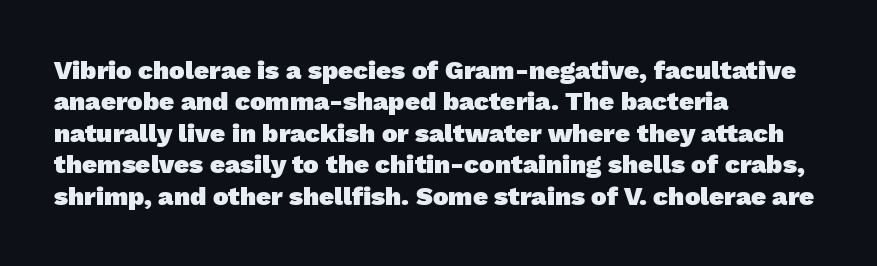
{"bold": "yes", "underline": "no", "align": "left", "line_spacing_ratio": 1.21, "letter_spacing": "normal", "letter_spacing_em": 0.0, "glyph_px": 26}
